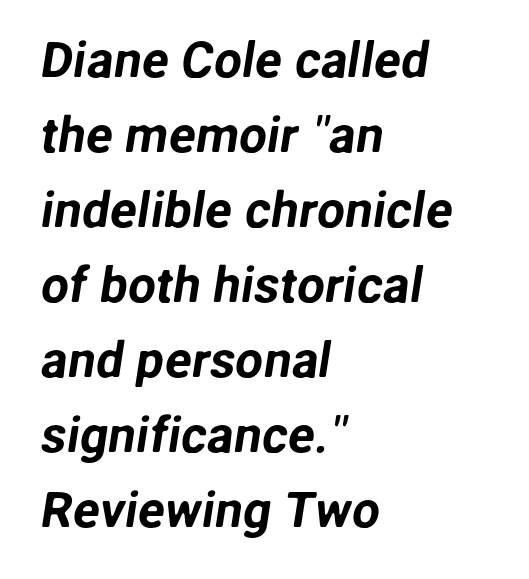
The image shows 50 px sans-serif type; set left-aligned, normal line spacing (1.5x), normal letter spacing, not underlined; low stroke contrast and a medium x-height.
